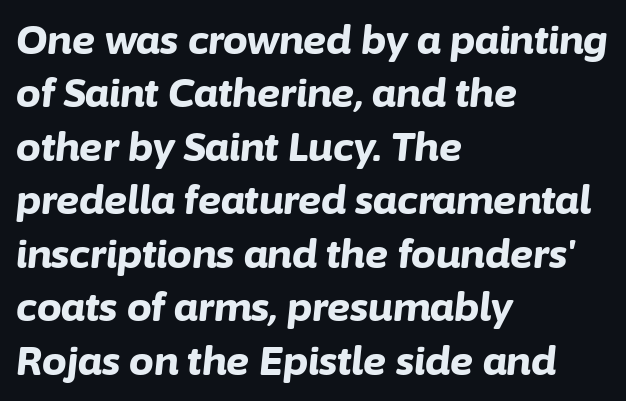
{"italic": "yes", "lean": "right", "slant_degrees": 6, "bold": "yes", "weight": "bold", "width": "normal", "stroke_contrast": "low", "x_height": "medium", "monospaced": "no", "underline": "no", "align": "left", "line_spacing": "normal", "line_spacing_ratio": 1.37, "letter_spacing": "normal", "letter_spacing_em": 0.0, "glyph_px": 39}
